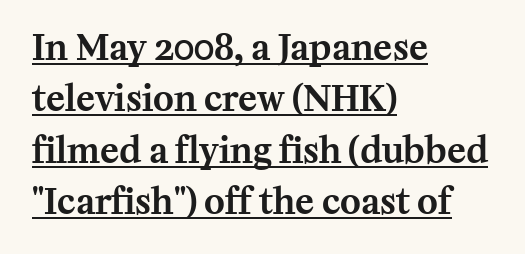
In CSS terms this would be text-align: left. Quick note: not italic, upright. Successive baselines arrive at the customary interval. Notice how a bar underscores the lettering throughout. In terms of letterform style, serifs are clearly present. The gaps between neighbouring characters are ordinary and unremarkable.
